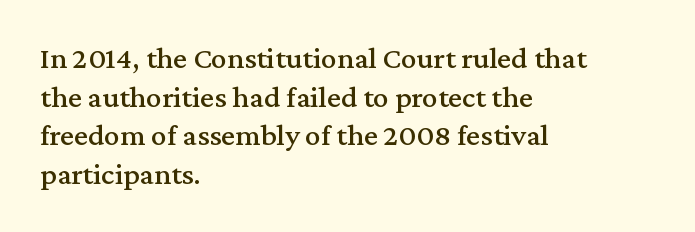
The image shows 31 px serif type, upright; set left-aligned, normal line spacing (1.25x), normal letter spacing, not underlined; medium stroke contrast and a medium x-height.
